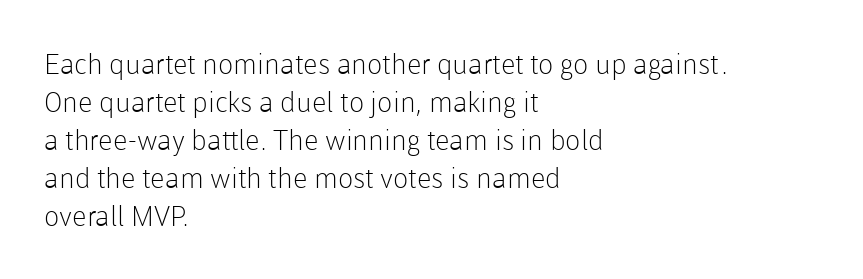
The image shows 28 px light sans-serif type, upright; set left-aligned, normal line spacing (1.36x), normal letter spacing, not underlined; low stroke contrast and a medium x-height.
